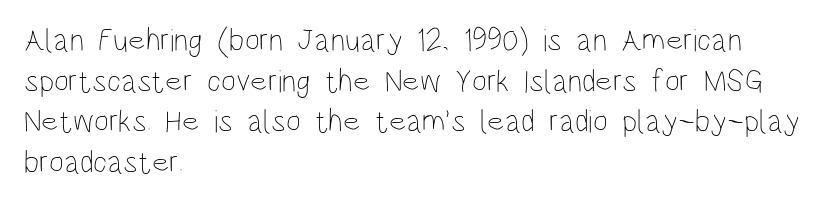
The lines sit at an ordinary, default distance from one another. Each word holds together tightly as a unit, with standard inter-letter gaps. Unlike italic type, these characters show no tilt at all. Rule under the text: the space is simply empty. A typesetter would call this proportional, since set widths differ per character.
